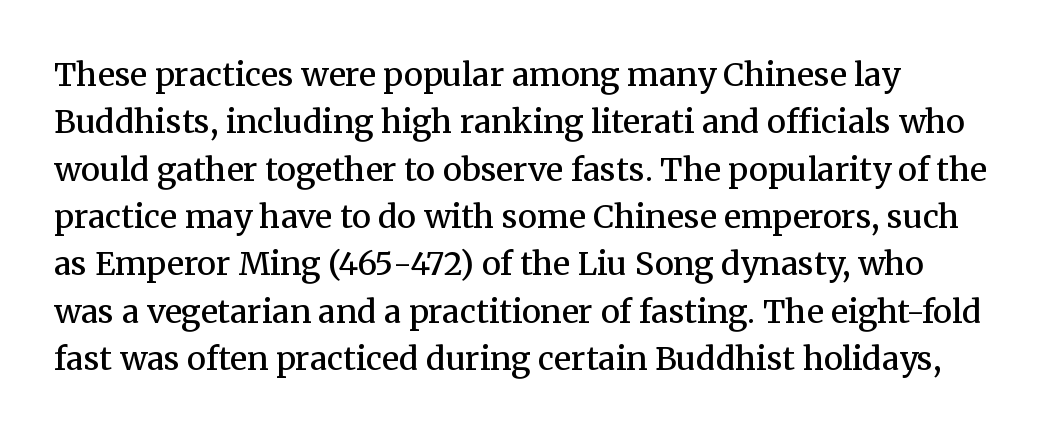
The image shows 32 px semibold serif type, upright; set normal line spacing (1.48x), normal letter spacing, not underlined; medium stroke contrast and a medium x-height.
